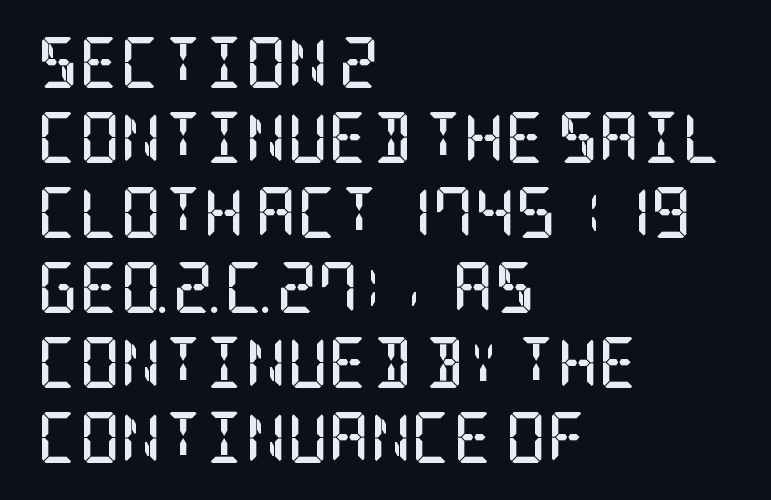
Q: Is the text bold? A: Yes.
Q: Is the text italic (slanted)? A: No, it is upright.
Q: Is the typeface a serif or a sans-serif typeface? A: Serif.
Q: Is the text underlined? A: No.
Q: How is the paragraph aligned? A: Left-aligned.
Q: Is the spacing between letters normal or unusually wide? A: Normal.
Q: Is the spacing between lines tight, normal or loose? A: Normal.
Q: Width (condensed, normal, or wide)? A: Condensed.
Q: Stroke contrast? A: Low.
Q: x-height? A: Large.
